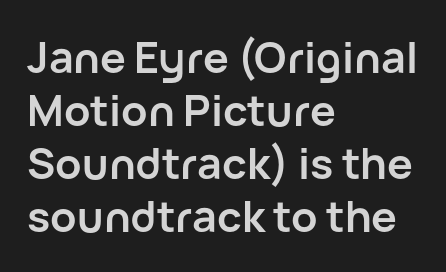
{"serif": "no", "italic": "no", "bold": "yes", "weight": "semibold", "width": "normal", "stroke_contrast": "low", "x_height": "medium", "monospaced": "no", "underline": "no", "align": "left", "line_spacing_ratio": 1.23, "letter_spacing": "normal", "letter_spacing_em": 0.0, "glyph_px": 43}
